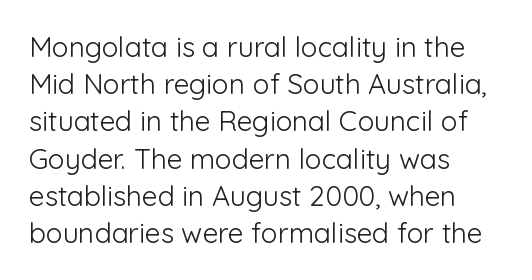
The typeface has the unassuming heft of standard copy or less. The paragraph shown leans on its left margin. The rendering shows plain stroke endings on the letterforms — a sans-serif design. This rendering leaves character spacing at its baseline value. Bare-footed words on every line. Tall strokes in this sample are plumb rather than angled.
